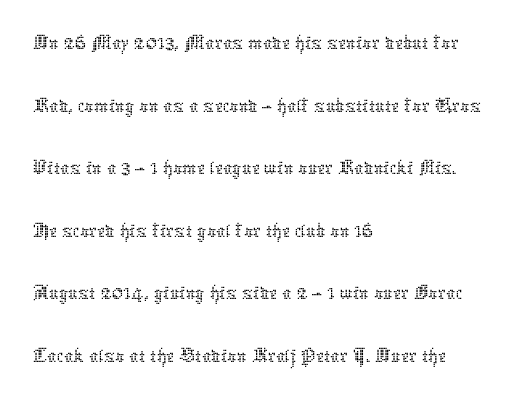
Q: Is the text bold? A: No.
Q: Is the text italic (slanted)? A: No, it is upright.
Q: Is the text underlined? A: No.
Q: How is the paragraph aligned? A: Left-aligned.
Q: Is the spacing between letters normal or unusually wide? A: Normal.
Q: Is the spacing between lines tight, normal or loose? A: Normal.
Q: Width (condensed, normal, or wide)? A: Normal.
Q: Stroke contrast? A: Low.
Q: x-height? A: Medium.
Q: Monospaced? A: No.
